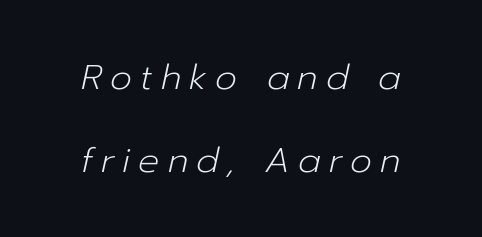
The space directly below the letters is spotless. Interline gaps are noticeably wide in this sample. Rendered with sloped, italic letterforms. The rendering inserts visible extra space after every character.
